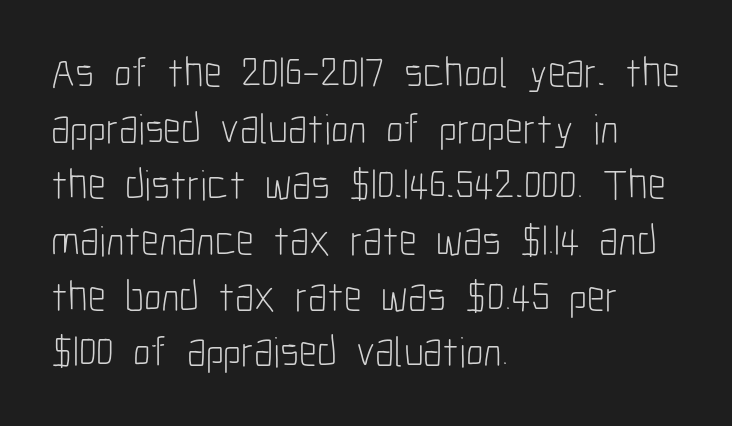
{"serif": "no", "italic": "no", "bold": "no", "weight": "light", "width": "condensed", "stroke_contrast": "low", "x_height": "medium", "monospaced": "no", "underline": "no", "align": "left", "line_spacing": "normal", "line_spacing_ratio": 1.3, "letter_spacing": "normal", "letter_spacing_em": 0.0, "glyph_px": 43}
